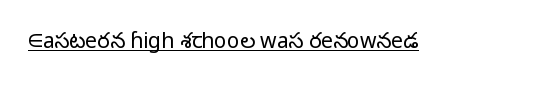
{"italic": "no", "bold": "no", "underline": "yes", "letter_spacing": "normal", "letter_spacing_em": 0.0, "glyph_px": 21}
